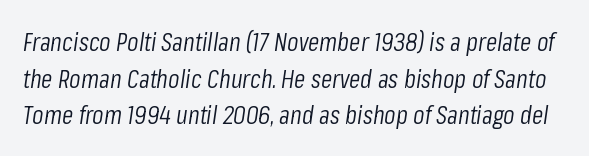
Q: Is the text bold? A: No.
Q: Is the text italic (slanted)? A: Yes, it leans right by about 8 degrees.
Q: Is the text underlined? A: No.
Q: Is the spacing between letters normal or unusually wide? A: Normal.
Q: Is the spacing between lines tight, normal or loose? A: Normal.
